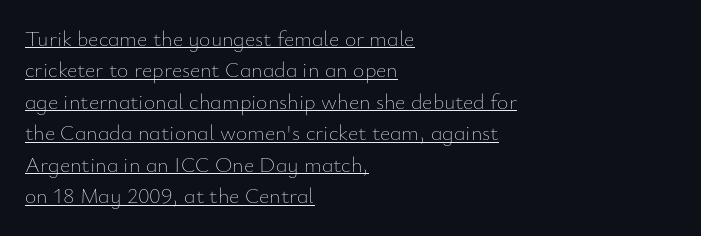
The weight would be labelled regular, book, light, or lighter still. Looks like someone drew a line under every word here. Line beginnings align vertically; line endings do not. This is roman type, the default non-slanted kind.
